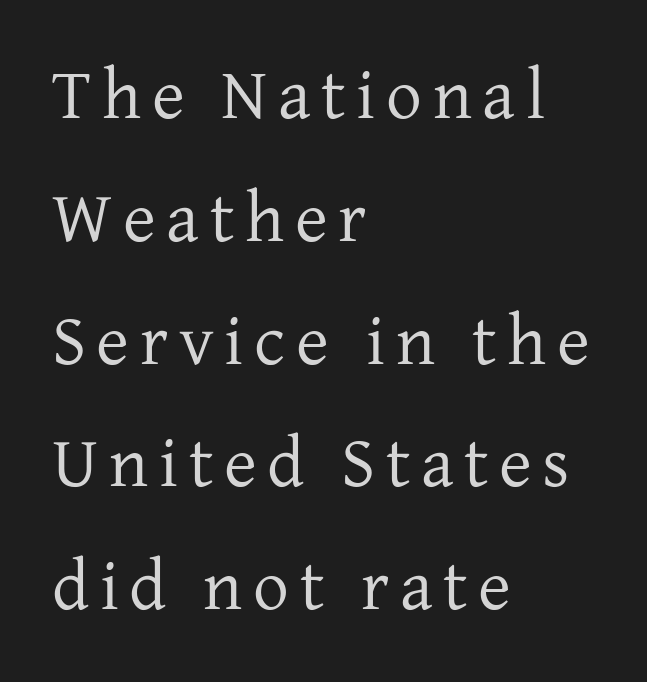
The image shows 71 px regular-weight serif type, upright; set left-aligned, line spacing 1.73x, not underlined; low stroke contrast and a medium x-height.
